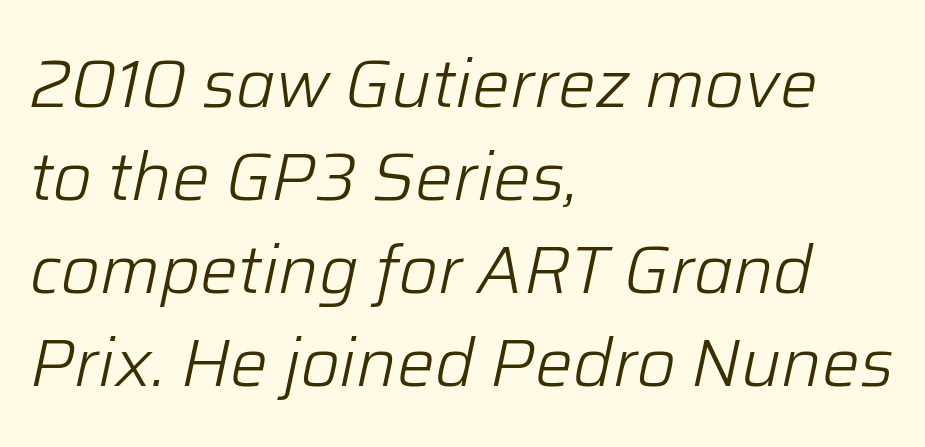
Nothing heavy about these letters — not bold at all. The letters advance in unequal steps, a hallmark of proportional type. An italicized treatment has been applied to the whole sample. The ragged edge is on the right, which tells us the setting is flush left. Beneath every word, the page is bare.
